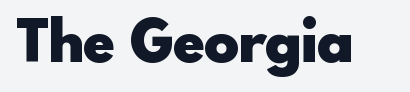
Q: Is the text bold? A: Yes.
Q: Is the text italic (slanted)? A: No, it is upright.
Q: Is the typeface a serif or a sans-serif typeface? A: Sans-serif.
Q: Is the text underlined? A: No.
Q: Is the spacing between letters normal or unusually wide? A: Normal.
Q: Width (condensed, normal, or wide)? A: Normal.
Q: x-height? A: Small.
Q: Monospaced? A: No.
